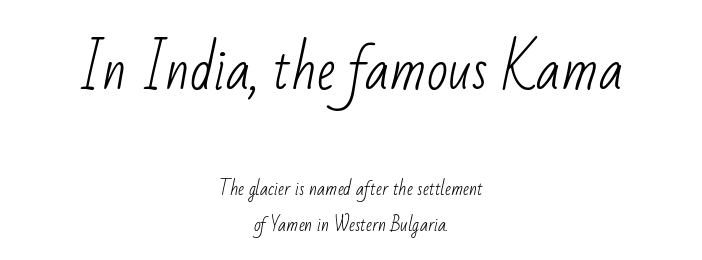
The image shows 55 px light, condensed sans-serif type; set centered, loose line spacing (2.02x), normal letter spacing, not underlined; the first (top) block is 3.06x larger; low stroke contrast and a small x-height.
